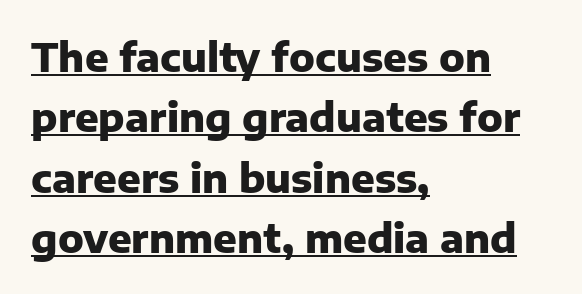
Q: Is the text bold? A: Yes.
Q: Is the text italic (slanted)? A: No, it is upright.
Q: Is the typeface a serif or a sans-serif typeface? A: Sans-serif.
Q: Is the text underlined? A: Yes.
Q: How is the paragraph aligned? A: Left-aligned.
Q: Is the spacing between letters normal or unusually wide? A: Normal.
Q: Is the spacing between lines tight, normal or loose? A: Normal.
Q: Width (condensed, normal, or wide)? A: Normal.
Q: Stroke contrast? A: Low.
Q: x-height? A: Medium.
Q: Monospaced? A: No.
